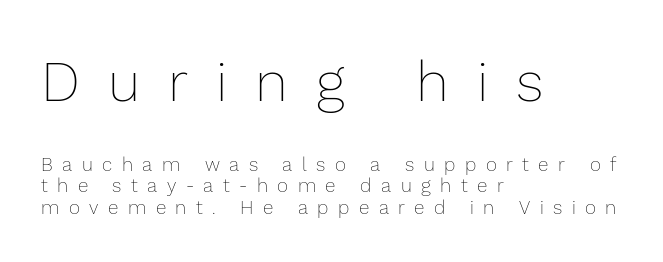
The image shows 56 px thin type, upright; set left-aligned, tight line spacing (1.14x), unusually wide letter spacing (+0.5 em), not underlined; the first (top) block is 2.95x larger; low stroke contrast and a medium x-height.
